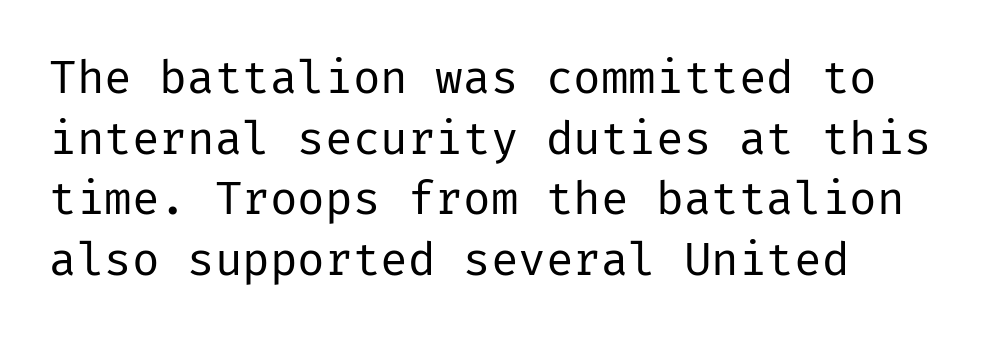
The image shows 46 px regular-weight sans-serif type, upright; set left-aligned, normal line spacing (1.32x), normal letter spacing, not underlined; low stroke contrast and a medium x-height.
